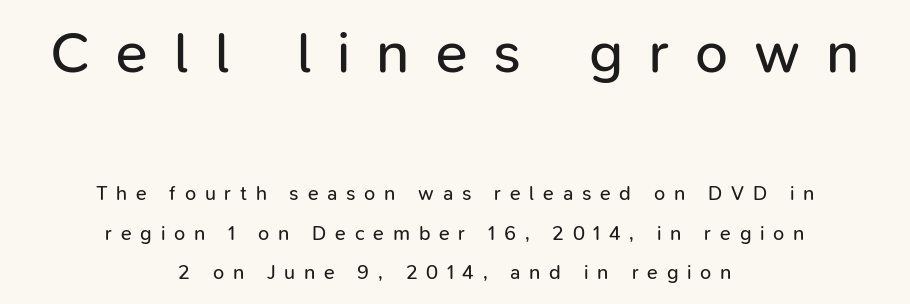
Stem width sits at or under what a default text font uses. Type without underlining. Is there much room between lines? Yes — plenty of vertical air separates them. Is this a sans? Yes — the strokes have no serifs. The line texture is sparse and dotted thanks to wide tracking. Look at the glyph heights: the upper group is clearly the bigger setting.
